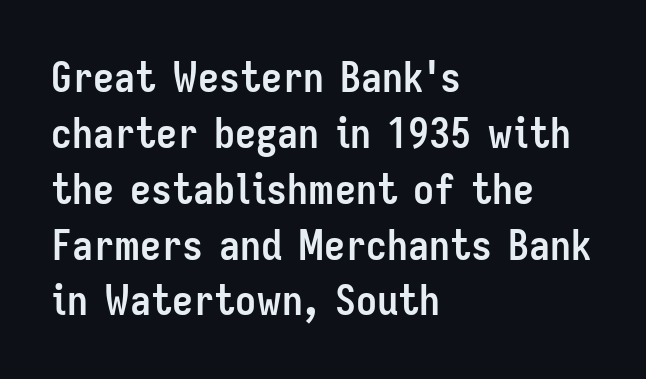
Q: Is the text bold? A: Yes.
Q: Is the text italic (slanted)? A: No, it is upright.
Q: Is the typeface a serif or a sans-serif typeface? A: Sans-serif.
Q: Is the text underlined? A: No.
Q: How is the paragraph aligned? A: Left-aligned.
Q: Is the spacing between letters normal or unusually wide? A: Normal.
Q: Is the spacing between lines tight, normal or loose? A: Normal.
Q: Width (condensed, normal, or wide)? A: Condensed.
Q: Stroke contrast? A: Low.
Q: x-height? A: Medium.
Q: Monospaced? A: No.
